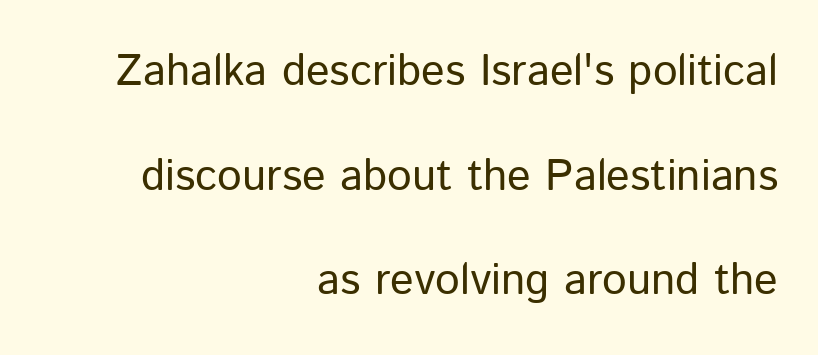
{"serif": "no", "italic": "no", "bold": "no", "weight": "regular", "width": "normal", "stroke_contrast": "low", "x_height": "medium", "monospaced": "no", "underline": "no", "align": "right", "line_spacing": "loose", "line_spacing_ratio": 2.38, "letter_spacing": "normal", "letter_spacing_em": 0.0, "glyph_px": 44}
